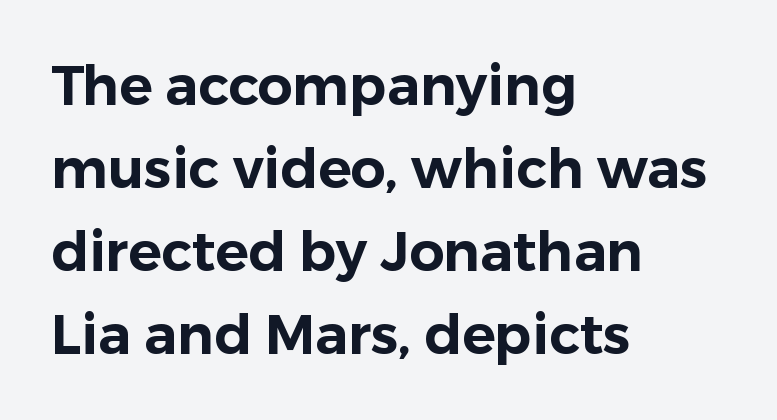
The image shows 55 px sans-serif type, upright; set left-aligned, normal line spacing (1.51x), normal letter spacing, not underlined; low stroke contrast and a medium x-height.
